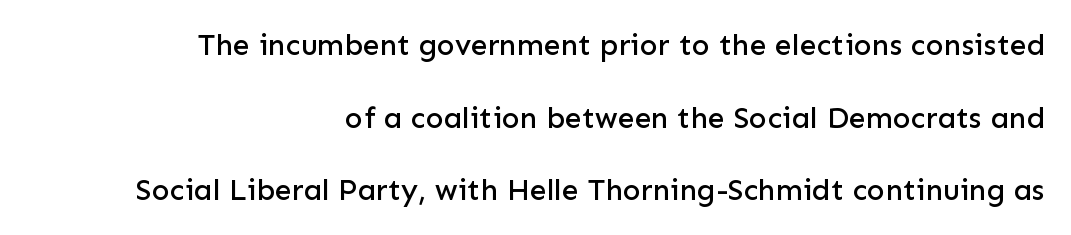
Q: Is the text italic (slanted)? A: No, it is upright.
Q: Is the typeface a serif or a sans-serif typeface? A: Sans-serif.
Q: Is the text underlined? A: No.
Q: How is the paragraph aligned? A: Right-aligned.
Q: Is the spacing between letters normal or unusually wide? A: Normal.
Q: Is the spacing between lines tight, normal or loose? A: Loose.
Q: Width (condensed, normal, or wide)? A: Normal.
Q: Stroke contrast? A: Low.
Q: x-height? A: Medium.
Q: Monospaced? A: No.
